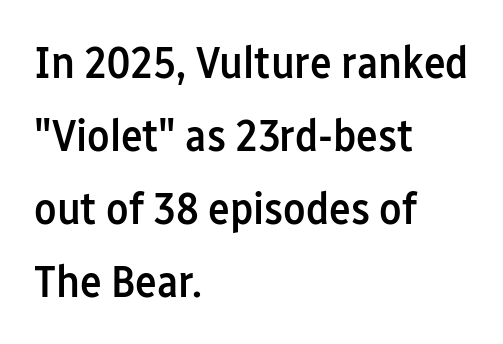
Q: Is the text bold? A: Semi-bold.
Q: Is the text italic (slanted)? A: No, it is upright.
Q: Is the typeface a serif or a sans-serif typeface? A: Sans-serif.
Q: Is the text underlined? A: No.
Q: How is the paragraph aligned? A: Left-aligned.
Q: Is the spacing between letters normal or unusually wide? A: Normal.
Q: Is the spacing between lines tight, normal or loose? A: Normal.
Q: Width (condensed, normal, or wide)? A: Condensed.
Q: Stroke contrast? A: Low.
Q: x-height? A: Medium.
Q: Monospaced? A: No.
